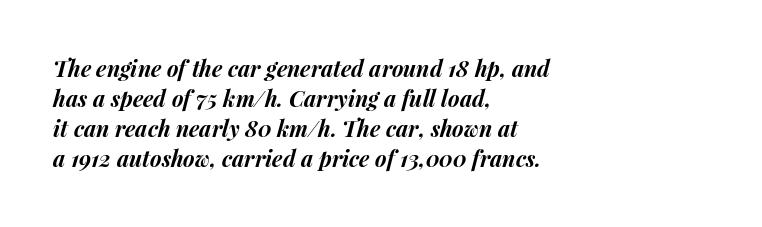
The rendering applies a slant to the glyphs. Every letter is thick-stroked: bold, no question. A classic flush-left, rag-right setting is used for this passage. Vertical spacing — default.
